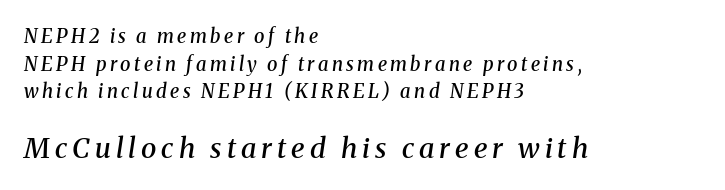
{"serif": "yes", "italic": "yes", "lean": "right", "slant_degrees": 8, "bold": "semi", "weight": "semibold", "width": "normal", "stroke_contrast": "medium", "x_height": "medium", "monospaced": "no", "underline": "no", "align": "left", "line_spacing": "normal", "line_spacing_ratio": 1.46, "larger_block": "second", "size_ratio": 1.47, "glyph_px": 28}
